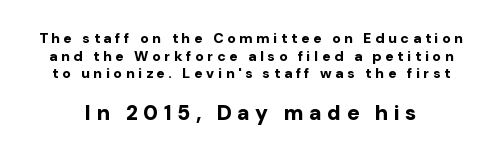
Display-style spreading of the glyphs; the letterfit is very open. Nope, not italic — everything's standing straight. The second block has been scaled up relative to the first. The font is running at its bold setting. Check the space under the baseline: it is left empty. Students, observe: this is what conventionally led text looks like.
